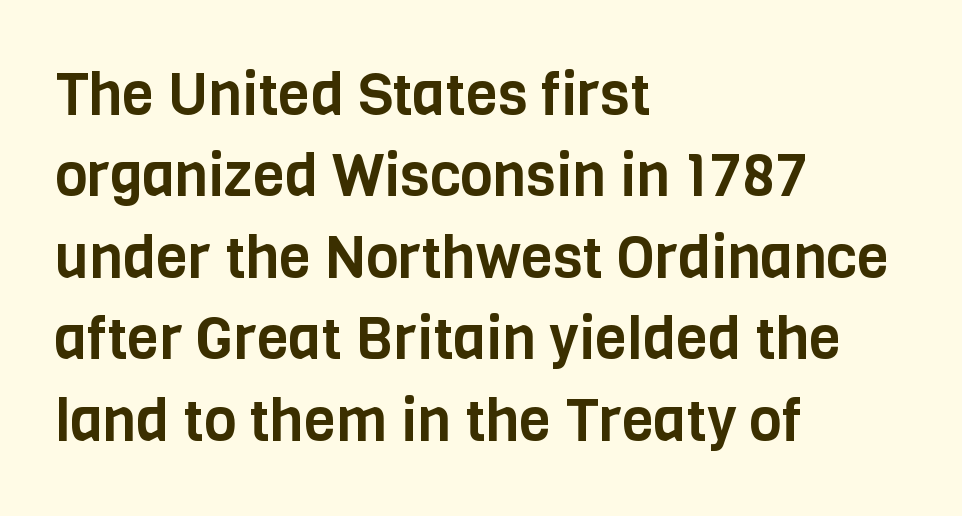
{"serif": "no", "italic": "no", "width": "condensed", "stroke_contrast": "low", "x_height": "large", "monospaced": "no", "underline": "no", "align": "left", "line_spacing": "normal", "line_spacing_ratio": 1.38, "letter_spacing": "normal", "letter_spacing_em": 0.0, "glyph_px": 59}
